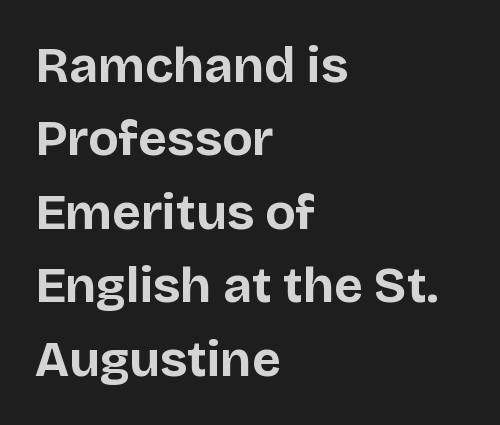
{"serif": "no", "italic": "no", "bold": "yes", "weight": "bold", "width": "normal", "stroke_contrast": "low", "x_height": "large", "monospaced": "no", "underline": "no", "align": "left", "line_spacing": "normal", "line_spacing_ratio": 1.47, "letter_spacing": "normal", "letter_spacing_em": 0.0, "glyph_px": 50}
